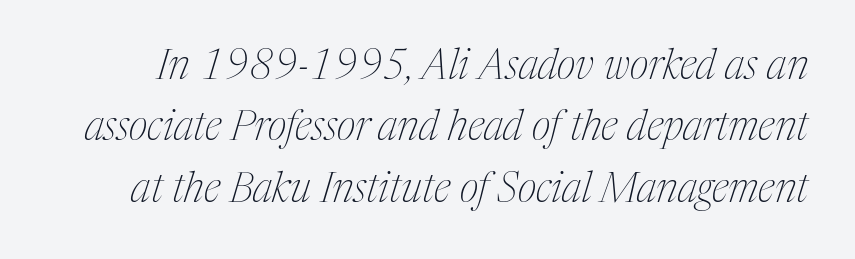
The image shows 41 px thin, condensed serif type, italic (leaning right); set normal line spacing (1.5x), normal letter spacing, not underlined; medium stroke contrast and a medium x-height.
